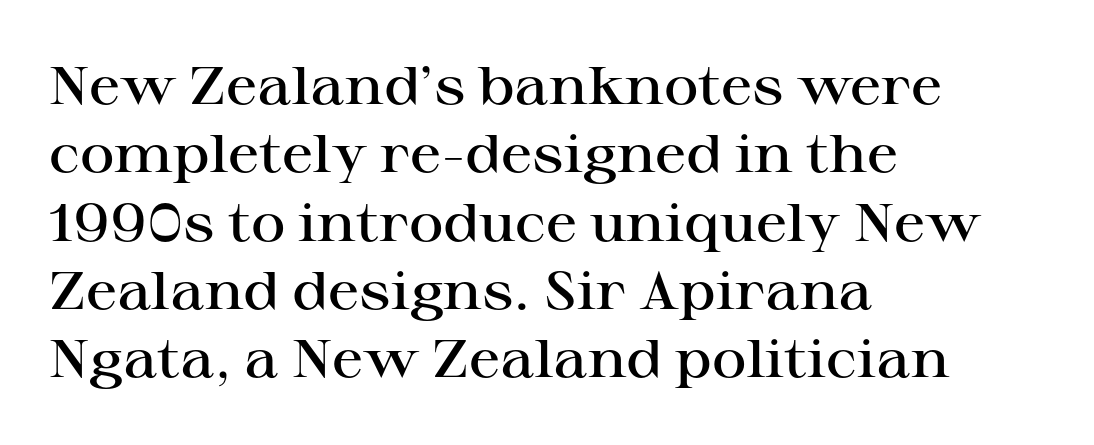
Successive baselines arrive at the customary interval. Stems and bowls a touch heavier than normal — semibold. Check under the words: just untouched page. The letters stand upright; this is a roman face. A typesetter would call this proportional, since set widths differ per character.
